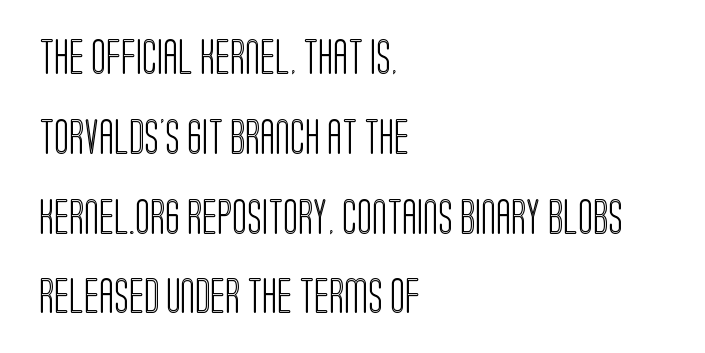
{"italic": "no", "width": "condensed", "x_height": "large", "monospaced": "no", "underline": "no", "align": "left", "line_spacing": "loose", "line_spacing_ratio": 2.28, "letter_spacing": "normal", "letter_spacing_em": 0.0, "glyph_px": 35}
